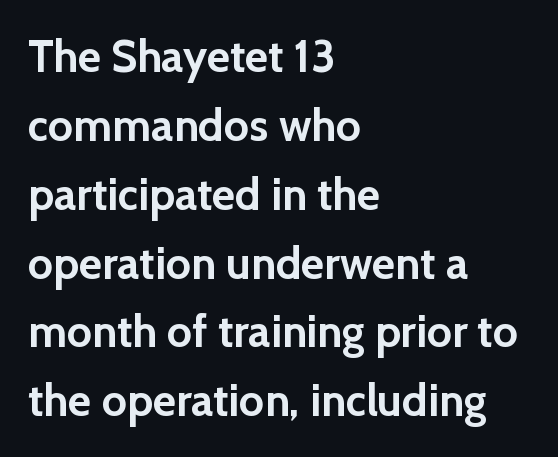
The image shows 45 px semibold sans-serif type, upright; set left-aligned, normal line spacing (1.53x), normal letter spacing, not underlined; a medium x-height.
